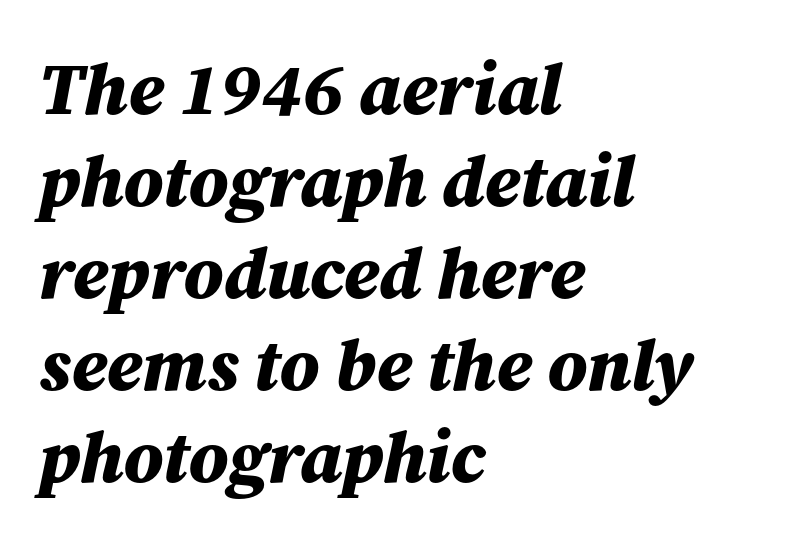
Students, note that the glyphs here touch the page at normal intervals. Characters are canted at an angle relative to the baseline's perpendicular. This rendering features lettering with no underline. Visually the block forms a straight wall on the left and a jagged coastline on the right. Stroke thickness is high; the sample reads as a true bold. The passage shown is typed in a proportional face where columns would drift.
